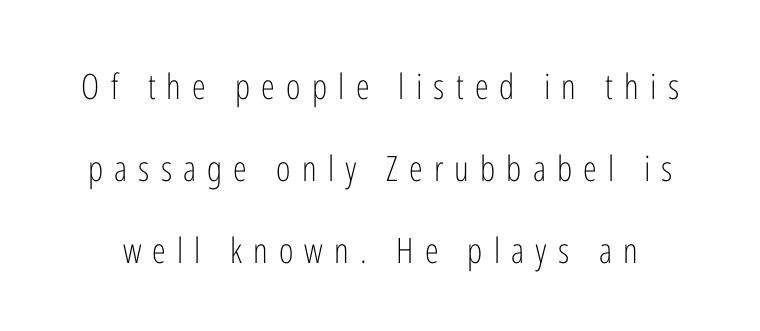
{"serif": "no", "italic": "no", "bold": "no", "weight": "light", "width": "condensed", "stroke_contrast": "low", "x_height": "medium", "monospaced": "no", "underline": "no", "line_spacing": "loose", "line_spacing_ratio": 2.34, "letter_spacing": "wide", "letter_spacing_em": 0.32, "glyph_px": 35}
